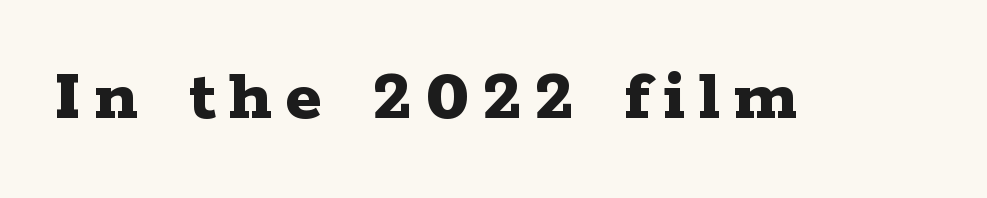
{"serif": "yes", "italic": "no", "bold": "yes", "weight": "bold", "width": "wide", "stroke_contrast": "low", "x_height": "medium", "monospaced": "no", "underline": "no", "glyph_px": 76}
